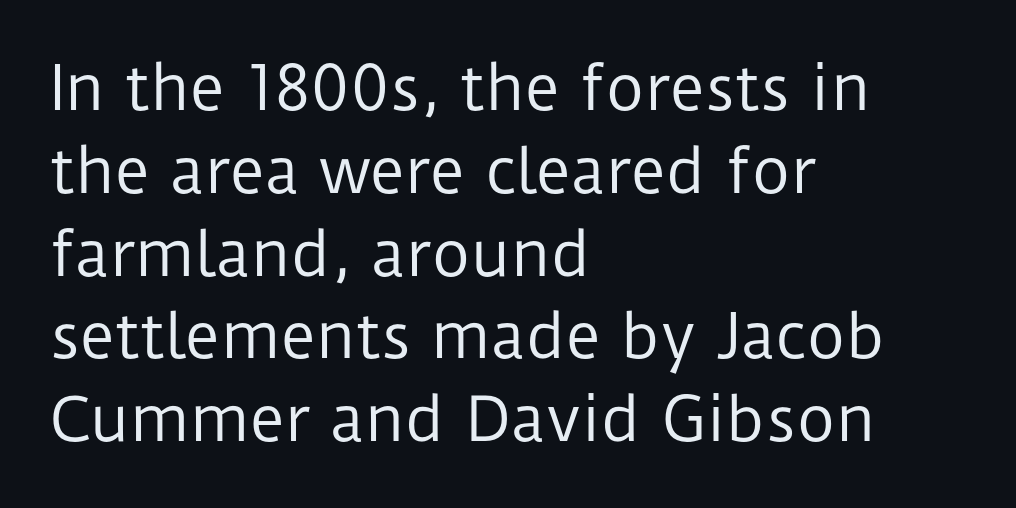
Note the varied advance widths — an 'i' is clearly narrower than an 'm'. Stems here are at most as thick as an everyday book face. The line texture is even and compact thanks to regular tracking. Compared with a centered layout, this one pins lines to the left instead. The passage shown is typeset with a sans-serif family.
